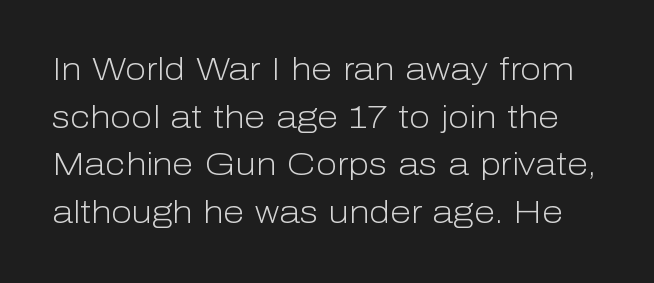
{"serif": "no", "italic": "no", "bold": "no", "weight": "light", "width": "normal", "stroke_contrast": "low", "x_height": "medium", "monospaced": "no", "underline": "no", "line_spacing": "normal", "line_spacing_ratio": 1.54, "letter_spacing": "normal", "letter_spacing_em": 0.0, "glyph_px": 31}
